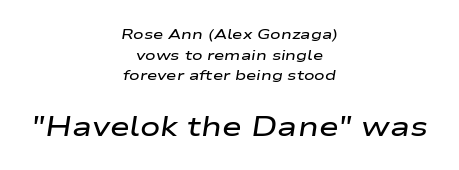
{"italic": "yes", "lean": "right", "slant_degrees": 9, "bold": "semi", "underline": "no", "align": "center", "line_spacing": "normal", "line_spacing_ratio": 1.48, "letter_spacing": "normal", "letter_spacing_em": 0.0, "larger_block": "second", "size_ratio": 1.93, "glyph_px": 27}
